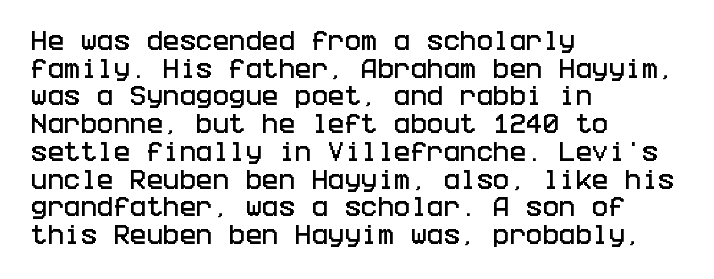
Q: Is the text italic (slanted)? A: No, it is upright.
Q: Is the text underlined? A: No.
Q: How is the paragraph aligned? A: Left-aligned.
Q: Is the spacing between letters normal or unusually wide? A: Normal.
Q: Is the spacing between lines tight, normal or loose? A: Normal.
